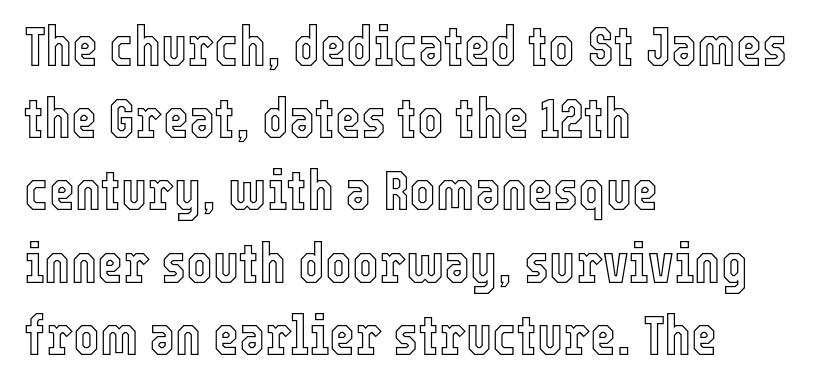
{"italic": "no", "width": "condensed", "x_height": "medium", "monospaced": "no", "underline": "no", "align": "left", "line_spacing": "normal", "line_spacing_ratio": 1.29, "letter_spacing": "normal", "letter_spacing_em": 0.0, "glyph_px": 56}
